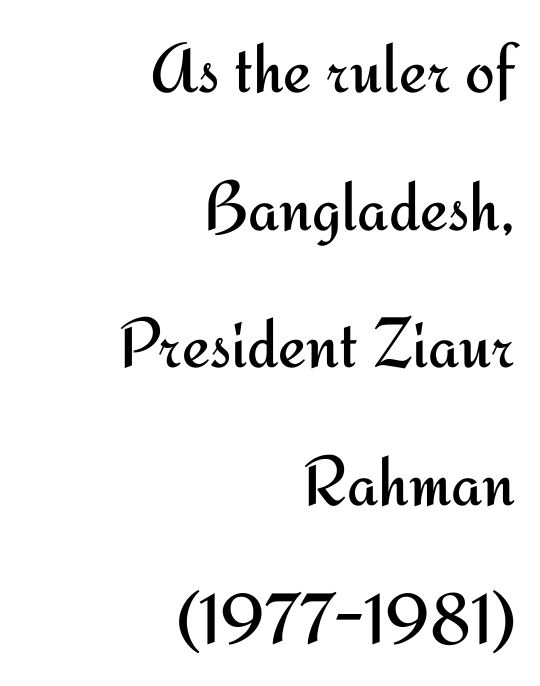
The rendering shows plain stroke endings on the letterforms — a sans-serif design. You could fit nearly another row in the gap between these rows. Ascenders rise straight up at ninety degrees. Nobody drew a line under any word here. Ink coverage per letter is moderate at most. All the whitespace from short lines collects on the left.
